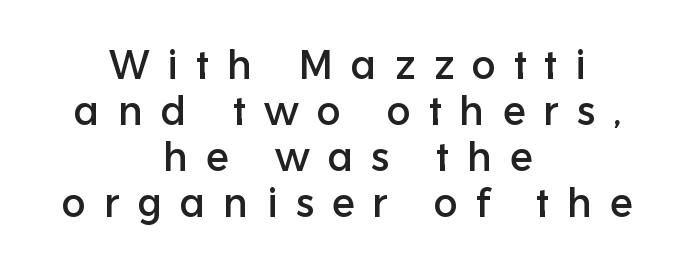
Do the characters align in a grid? No, the font is proportional. Display-style spreading of the glyphs; the letterfit is very open. Type style note: lacks serifs. The area under the type is left untouched.
